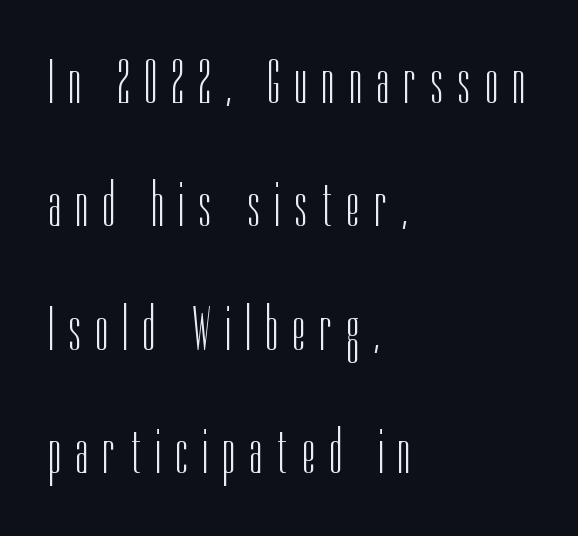
{"serif": "no", "italic": "no", "bold": "no", "weight": "light", "width": "condensed", "stroke_contrast": "low", "x_height": "medium", "monospaced": "no", "underline": "no", "align": "left", "line_spacing": "loose", "line_spacing_ratio": 1.96, "letter_spacing": "wide", "letter_spacing_em": 0.24, "glyph_px": 63}
